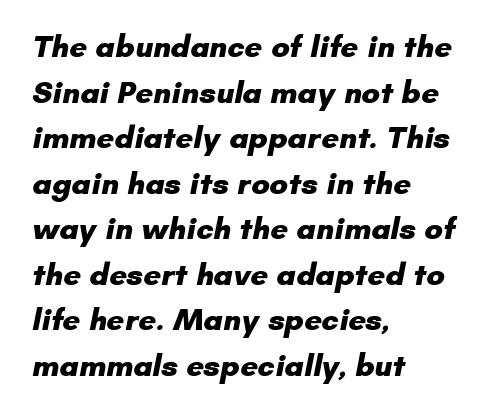
{"serif": "no", "bold": "yes", "weight": "heavy", "width": "normal", "stroke_contrast": "low", "x_height": "small", "monospaced": "no", "underline": "no", "align": "left", "line_spacing": "normal", "line_spacing_ratio": 1.47, "letter_spacing": "normal", "letter_spacing_em": 0.0, "glyph_px": 31}
